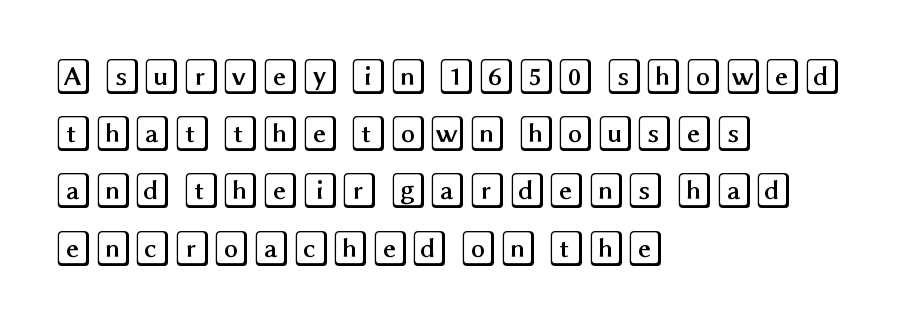
Honestly, there is no underline to notice here at all. The line texture is even and compact thanks to regular tracking. The passage shown stacks its lines at a standard gap. Is there any slant? The stems are plumb.
